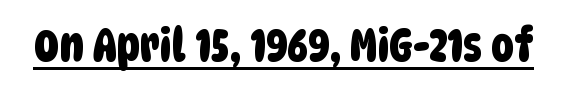
These lines are rendered in a variable-pitch font. Caption: lettering with a line underneath. Students, note that the glyphs here touch the page at normal intervals. The glyphs in this specimen are sans serif.
